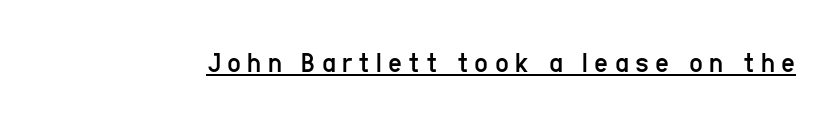
This rendering employs a face without finishing strokes, i.e., a sans-serif. Note the varied advance widths — an 'i' is clearly narrower than an 'm'. This is underlined copy, the kind a proofreader might mark for attention. It's the straight-up-and-down kind of type. The letterforms sit at book weight or below.
